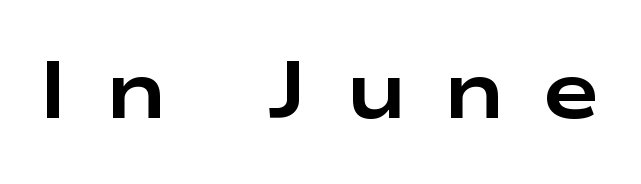
The image shows 79 px bold, wide sans-serif type, upright; set unusually wide letter spacing (+0.46 em), not underlined; low stroke contrast and a medium x-height.
